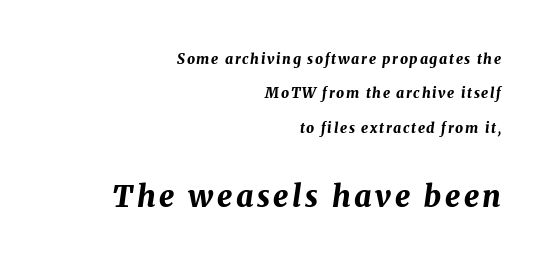
{"italic": "yes", "lean": "right", "slant_degrees": 8, "bold": "yes", "weight": "bold", "width": "normal", "stroke_contrast": "medium", "x_height": "medium", "monospaced": "no", "underline": "no", "align": "right", "line_spacing": "loose", "line_spacing_ratio": 2.46, "larger_block": "second", "size_ratio": 2.14, "glyph_px": 30}
